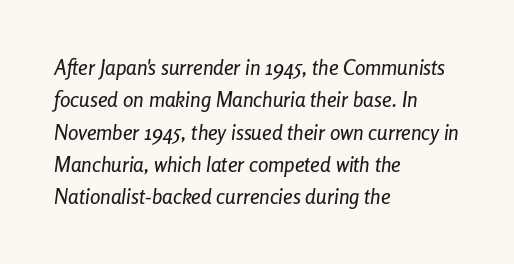
Check under the words: just untouched page. This sample uses plain, unmodified letter spacing. Tall strokes in this sample are angled rather than plumb. Every row of glyphs begins at an identical x-position on the left. Baseline-to-baseline distance is the conventional proportion of letter height.
